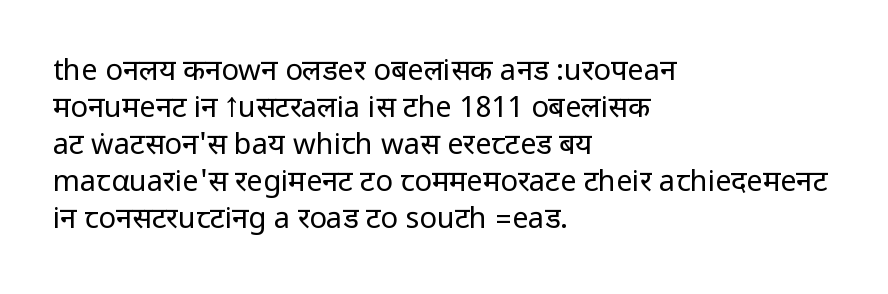
Q: Is the text bold? A: No.
Q: Is the text italic (slanted)? A: No, it is upright.
Q: Is the typeface a serif or a sans-serif typeface? A: Sans-serif.
Q: Is the text underlined? A: No.
Q: How is the paragraph aligned? A: Left-aligned.
Q: Is the spacing between letters normal or unusually wide? A: Normal.
Q: Is the spacing between lines tight, normal or loose? A: Normal.
Q: Width (condensed, normal, or wide)? A: Condensed.
Q: Stroke contrast? A: Low.
